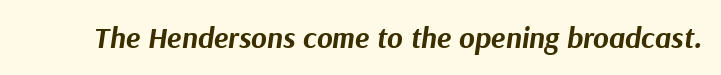
Q: Is the text bold? A: Yes.
Q: Is the text italic (slanted)? A: Yes, it leans right by about 9 degrees.
Q: Is the text underlined? A: No.
Q: Is the spacing between letters normal or unusually wide? A: Normal.
Q: Width (condensed, normal, or wide)? A: Normal.
Q: Stroke contrast? A: Medium.
Q: x-height? A: Medium.
Q: Monospaced? A: No.
